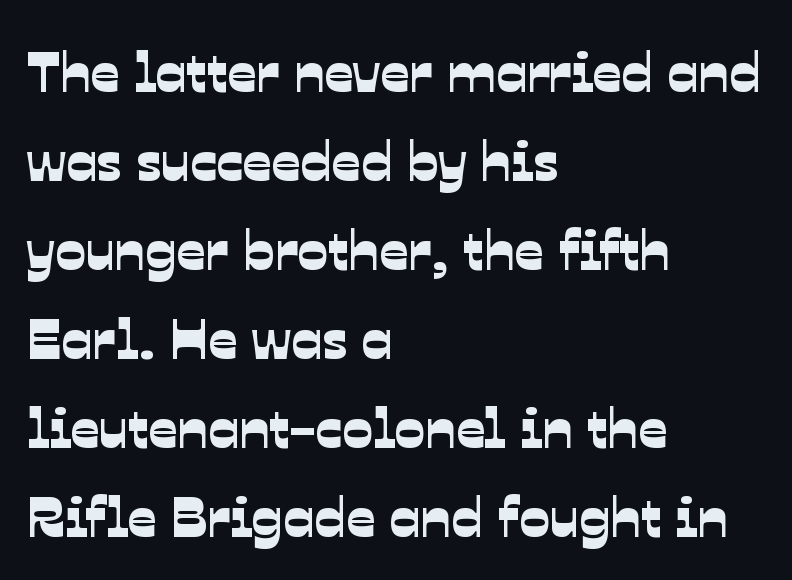
The image shows 57 px sans-serif type; set left-aligned, normal line spacing (1.56x), normal letter spacing, not underlined; low stroke contrast and a medium x-height.
